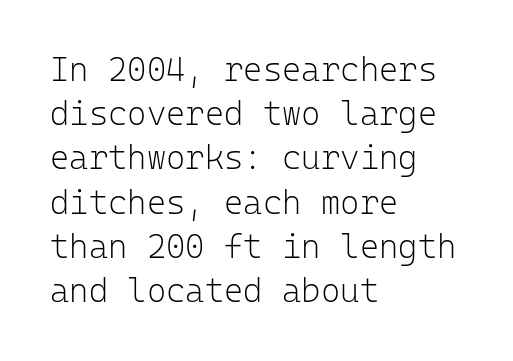
Normally led — the rows are evenly, conventionally spaced. Monospaced: the letters line up in strict vertical columns. Typeset ragged right — the left edge is the straight one. Glyph-to-glyph distance matches everyday printed text.
